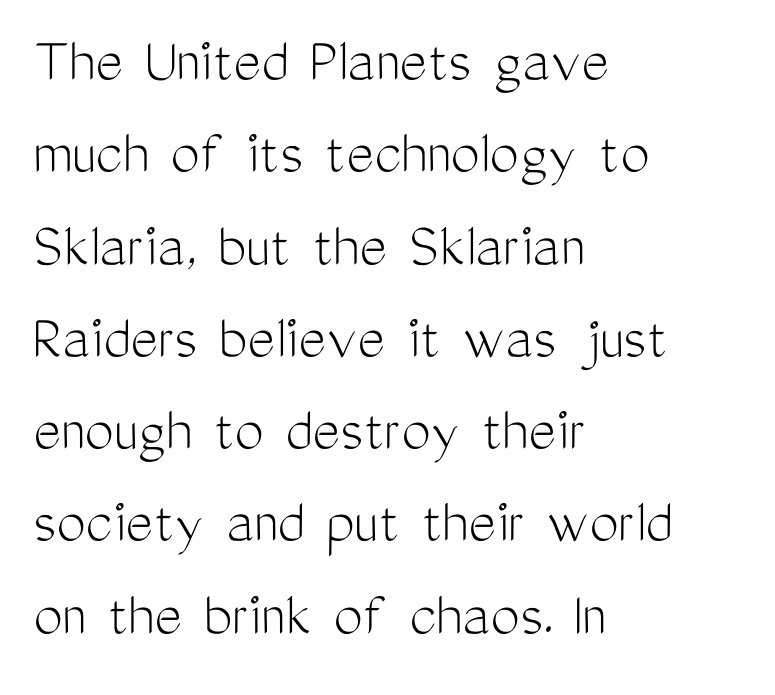
Is there much room between lines? A standard amount, neither cramped nor airy. Letters have the restrained weight of plain body copy at most. These lines are set flush left with a ragged right edge. Do the letters lean? They stand straight. Each letter keeps its own natural width here, so spacing adapts to shape. Nothing unusual about the tracking: characters are spaced as the font intends.
